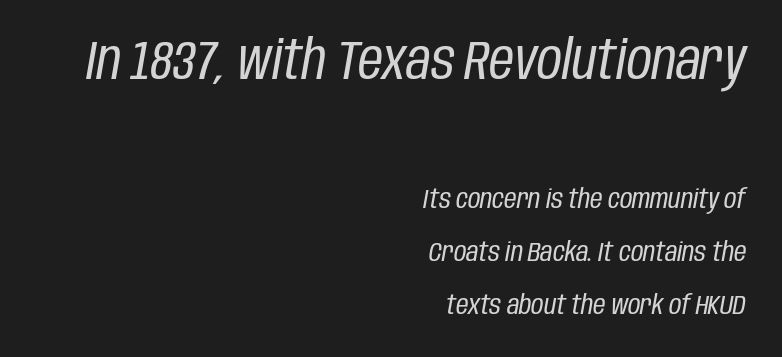
The image shows 54 px regular-weight, condensed type, italic (leaning right); set right-aligned, loose line spacing (1.97x), normal letter spacing, not underlined; the first (top) block is 2.0x larger; low stroke contrast and a large x-height.
